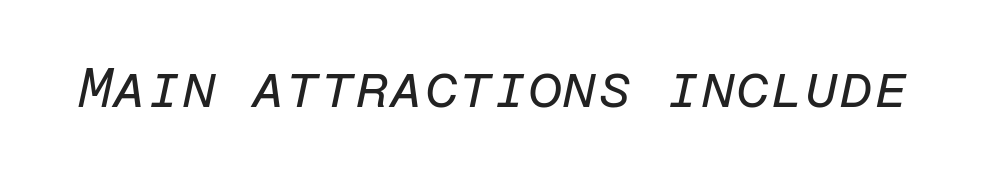
{"italic": "yes", "lean": "right", "slant_degrees": 12, "bold": "no", "weight": "regular", "width": "normal", "stroke_contrast": "low", "x_height": "medium", "monospaced": "yes", "underline": "no", "letter_spacing": "normal", "letter_spacing_em": 0.0, "glyph_px": 56}
